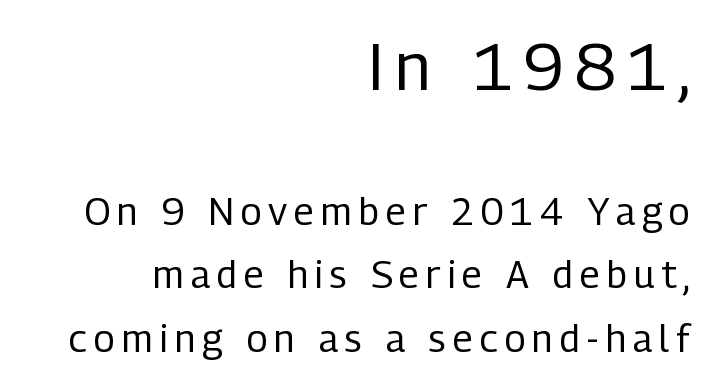
Tall strokes in this sample are plumb rather than angled. The lines in this sample share a right terminus and differ only in where they begin. Spacing verdict: proportional, widths tailored to each character. Stems and bowls with no extra thickness — not bold. Letterform terminals end flat and unadorned throughout the passage.
